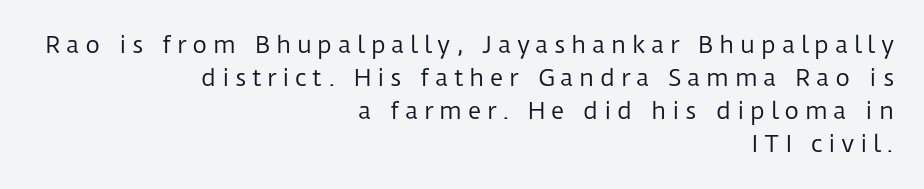
Q: Is the text bold? A: No.
Q: Is the text italic (slanted)? A: No, it is upright.
Q: Is the text underlined? A: No.
Q: How is the paragraph aligned? A: Right-aligned.
Q: Is the spacing between letters normal or unusually wide? A: Unusually wide.
Q: Is the spacing between lines tight, normal or loose? A: Normal.
